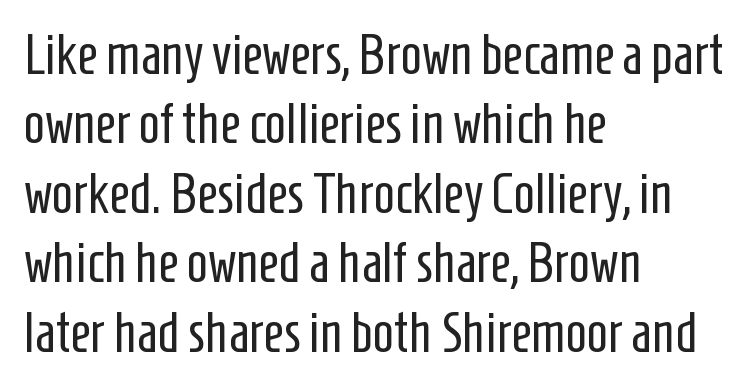
The image shows 56 px regular-weight, condensed sans-serif type, upright; set left-aligned, line spacing 1.24x, normal letter spacing, not underlined; low stroke contrast and a medium x-height.
